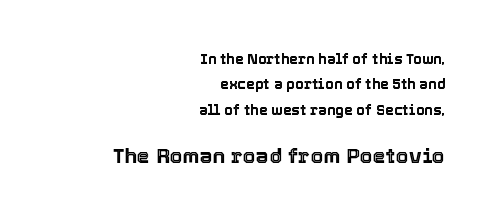
Q: Is the text italic (slanted)? A: No, it is upright.
Q: Is the text underlined? A: No.
Q: How is the paragraph aligned? A: Right-aligned.
Q: Is the spacing between letters normal or unusually wide? A: Normal.
Q: Which block of text is set in a larger size, the first (top) or the second (bottom)? A: The second (bottom) one.
